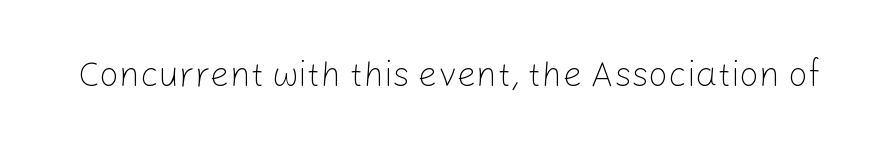
Q: Is the text bold? A: No.
Q: Is the text italic (slanted)? A: No, it is upright.
Q: Is the typeface a serif or a sans-serif typeface? A: Sans-serif.
Q: Is the text underlined? A: No.
Q: Is the spacing between letters normal or unusually wide? A: Normal.
Q: Width (condensed, normal, or wide)? A: Normal.
Q: Stroke contrast? A: Low.
Q: x-height? A: Medium.
Q: Monospaced? A: No.
